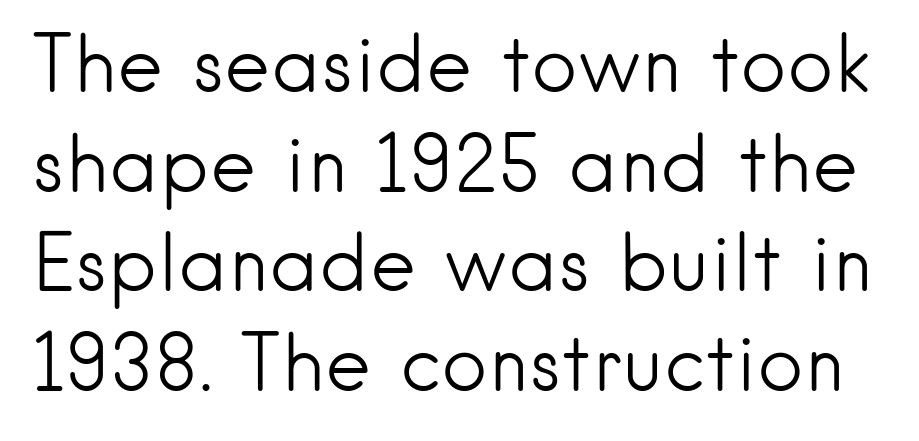
{"serif": "no", "italic": "no", "bold": "no", "weight": "light", "width": "normal", "stroke_contrast": "low", "x_height": "small", "monospaced": "no", "underline": "no", "line_spacing": "normal", "line_spacing_ratio": 1.26, "letter_spacing": "normal", "letter_spacing_em": 0.0, "glyph_px": 79}
